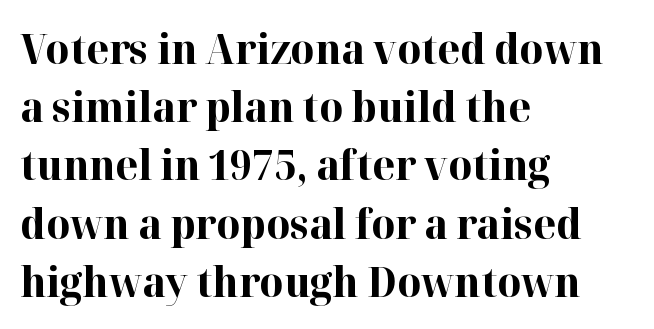
The image shows 41 px bold serif type, upright; set left-aligned, normal line spacing (1.42x), normal letter spacing, not underlined; high stroke contrast and a medium x-height.
